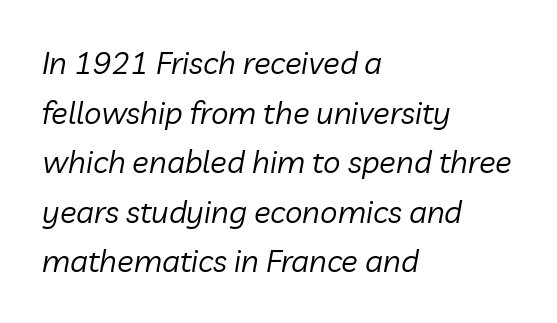
{"italic": "yes", "lean": "right", "slant_degrees": 10, "bold": "no", "weight": "regular", "width": "normal", "stroke_contrast": "low", "x_height": "medium", "monospaced": "no", "underline": "no", "align": "left", "line_spacing": "normal", "line_spacing_ratio": 1.6, "letter_spacing": "normal", "letter_spacing_em": 0.0, "glyph_px": 31}
